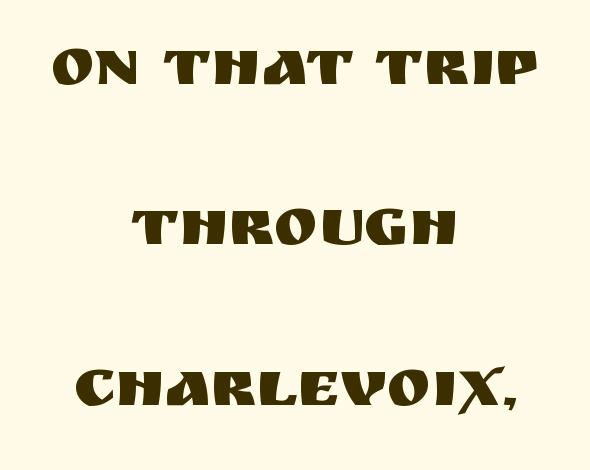
Q: Is the text italic (slanted)? A: No, it is upright.
Q: Is the typeface a serif or a sans-serif typeface? A: Sans-serif.
Q: Is the text underlined? A: No.
Q: How is the paragraph aligned? A: Centered.
Q: Is the spacing between letters normal or unusually wide? A: Normal.
Q: Is the spacing between lines tight, normal or loose? A: Loose.
Q: Width (condensed, normal, or wide)? A: Normal.
Q: Stroke contrast? A: Medium.
Q: x-height? A: Large.
Q: Monospaced? A: No.
